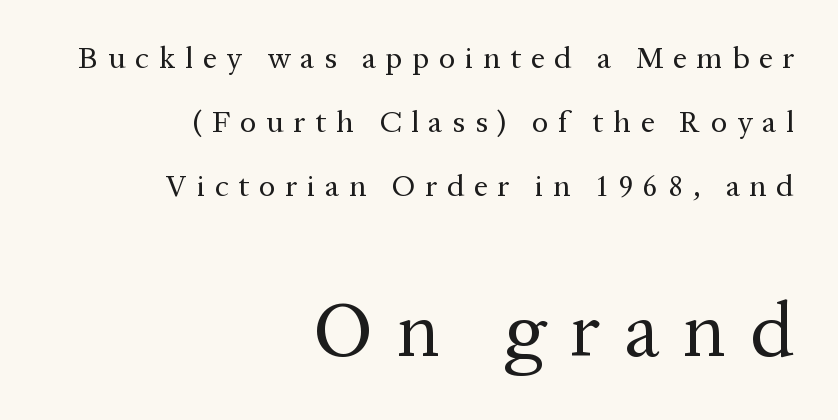
{"serif": "yes", "italic": "no", "bold": "no", "weight": "regular", "width": "normal", "stroke_contrast": "medium", "x_height": "medium", "monospaced": "no", "underline": "no", "align": "right", "line_spacing": "loose", "line_spacing_ratio": 2.06, "letter_spacing": "wide", "letter_spacing_em": 0.31, "larger_block": "second", "size_ratio": 2.48, "glyph_px": 77}
